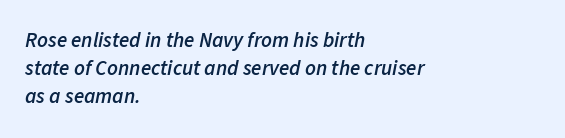
{"italic": "yes", "lean": "right", "slant_degrees": 11, "bold": "semi", "underline": "no", "align": "left", "line_spacing": "normal", "line_spacing_ratio": 1.34, "letter_spacing": "normal", "letter_spacing_em": 0.0, "glyph_px": 21}
